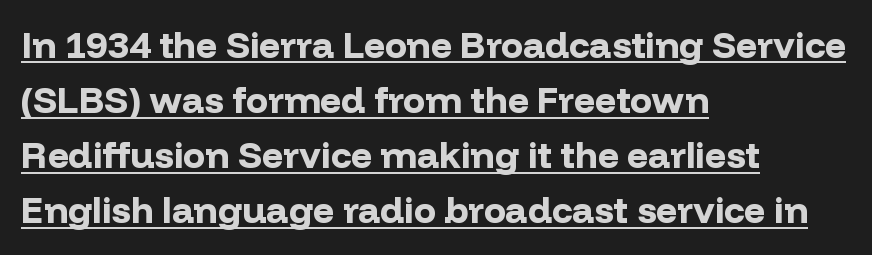
{"serif": "no", "italic": "no", "bold": "yes", "weight": "bold", "width": "normal", "stroke_contrast": "low", "x_height": "medium", "monospaced": "no", "underline": "yes", "align": "left", "line_spacing": "normal", "line_spacing_ratio": 1.49, "letter_spacing": "normal", "letter_spacing_em": 0.0, "glyph_px": 37}
